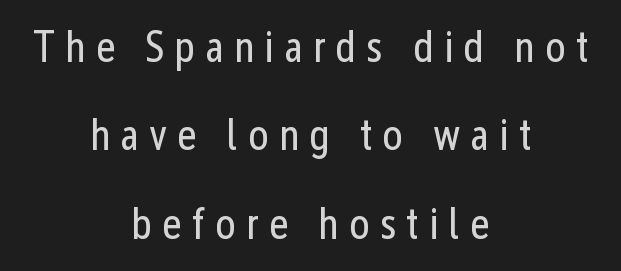
Note: no serifs on the glyphs. Each line is balanced around a shared central axis. Interline gaps are noticeably wide in this sample. Letter spacing: wide.
